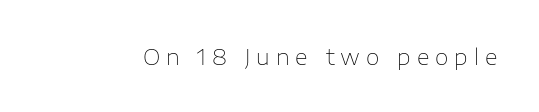
The image shows 22 px text type, upright; set unusually wide letter spacing (+0.27 em), not underlined.
